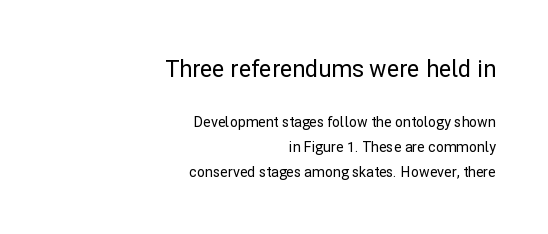
Q: Is the text italic (slanted)? A: No, it is upright.
Q: Is the text underlined? A: No.
Q: How is the paragraph aligned? A: Right-aligned.
Q: Is the spacing between letters normal or unusually wide? A: Normal.
Q: Which block of text is set in a larger size, the first (top) or the second (bottom)? A: The first (top) one.
